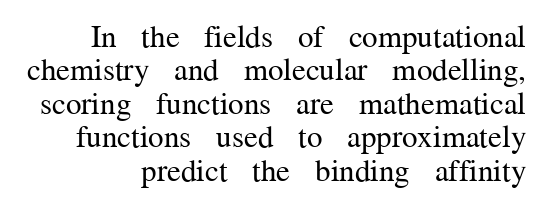
{"serif": "yes", "italic": "no", "bold": "no", "weight": "regular", "width": "normal", "stroke_contrast": "medium", "x_height": "medium", "monospaced": "no", "underline": "no", "align": "right", "line_spacing": "tight", "line_spacing_ratio": 1.08, "letter_spacing": "normal", "letter_spacing_em": 0.0, "glyph_px": 31}
